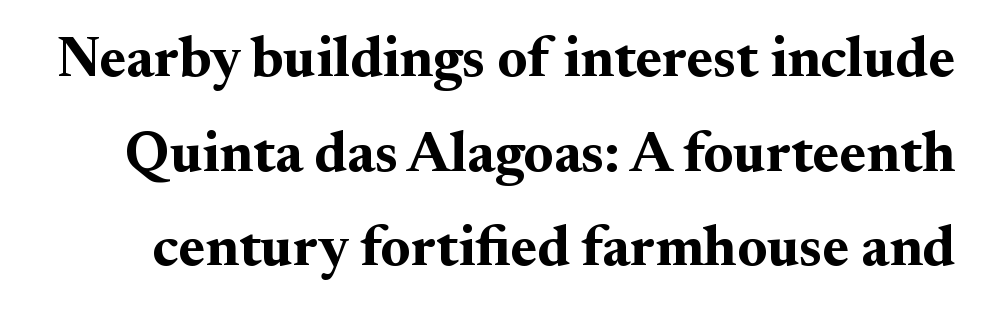
{"serif": "yes", "italic": "no", "bold": "yes", "weight": "bold", "width": "normal", "stroke_contrast": "medium", "x_height": "small", "monospaced": "no", "underline": "no", "line_spacing": "normal", "line_spacing_ratio": 1.66, "letter_spacing": "normal", "letter_spacing_em": 0.0, "glyph_px": 57}
